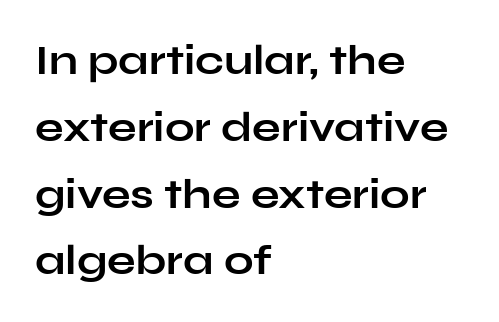
Q: Is the text bold? A: Yes.
Q: Is the text italic (slanted)? A: No, it is upright.
Q: Is the typeface a serif or a sans-serif typeface? A: Sans-serif.
Q: Is the text underlined? A: No.
Q: How is the paragraph aligned? A: Left-aligned.
Q: Is the spacing between letters normal or unusually wide? A: Normal.
Q: Is the spacing between lines tight, normal or loose? A: Normal.
Q: Width (condensed, normal, or wide)? A: Wide.
Q: Stroke contrast? A: Low.
Q: x-height? A: Medium.
Q: Monospaced? A: No.
